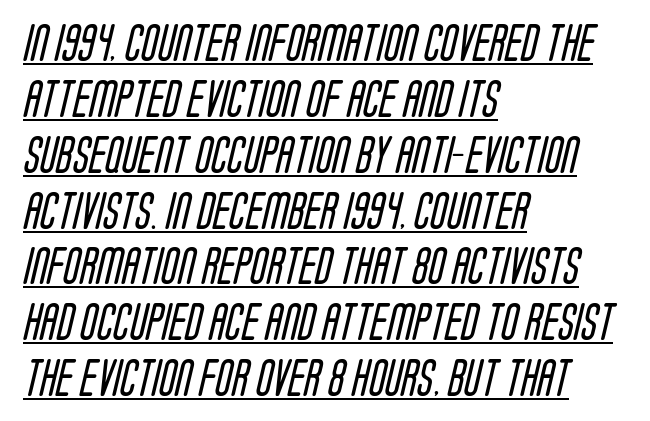
These lines are rendered in a variable-pitch font. Which margin do the lines hug? The left one — the right edge is uneven. This rendering features underlined lettering. No heavy texture on the line: the type isn't bold.
